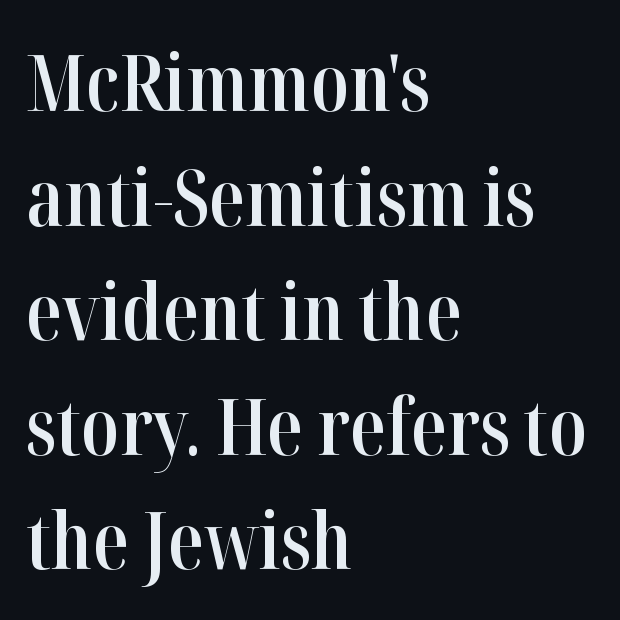
The image shows 79 px semibold, condensed serif type, upright; set left-aligned, normal line spacing (1.45x), normal letter spacing, not underlined; high stroke contrast and a medium x-height.
